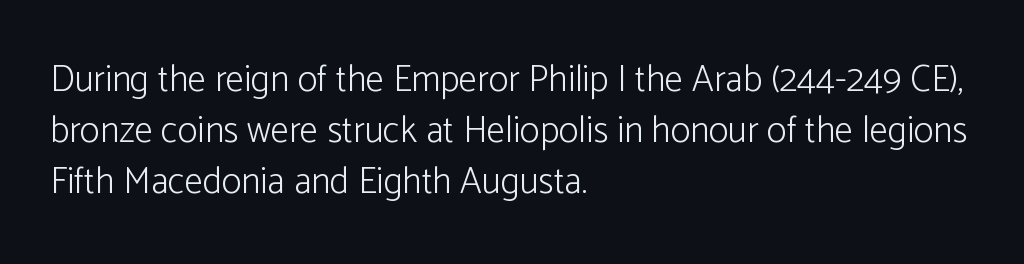
Q: Is the text bold? A: No.
Q: Is the text italic (slanted)? A: No, it is upright.
Q: Is the typeface a serif or a sans-serif typeface? A: Sans-serif.
Q: Is the text underlined? A: No.
Q: How is the paragraph aligned? A: Left-aligned.
Q: Is the spacing between letters normal or unusually wide? A: Normal.
Q: Is the spacing between lines tight, normal or loose? A: Normal.
Q: Width (condensed, normal, or wide)? A: Normal.
Q: Stroke contrast? A: Low.
Q: x-height? A: Medium.
Q: Monospaced? A: No.
